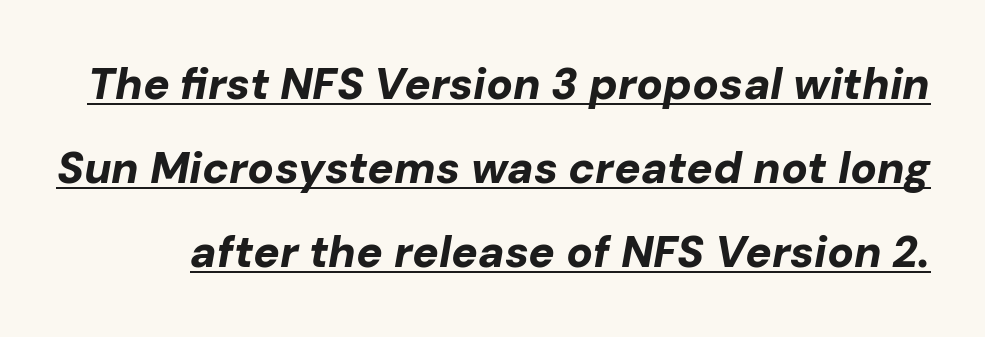
The image shows 44 px bold type, italic (leaning right); set loose line spacing (1.91x), normal letter spacing, underlined; low stroke contrast and a medium x-height.
